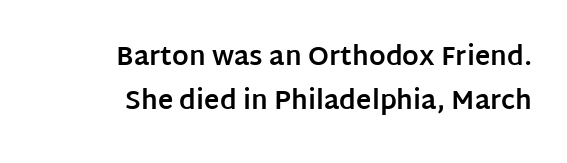
The image shows 26 px bold type, upright; set right-aligned, normal line spacing (1.7x), normal letter spacing, not underlined.
